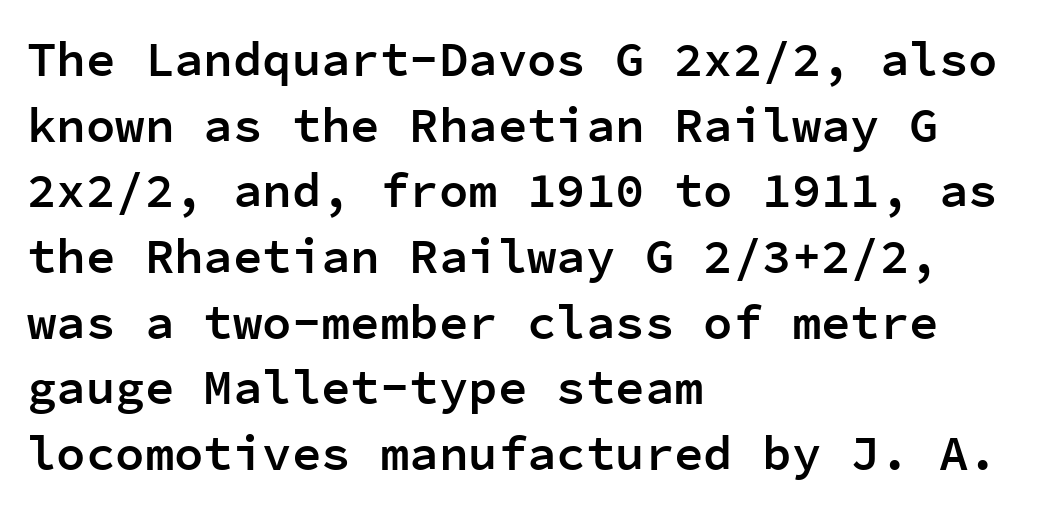
The image shows 49 px semibold sans-serif type, upright, monospaced; set left-aligned, normal line spacing (1.34x), normal letter spacing, not underlined; low stroke contrast and a medium x-height.
